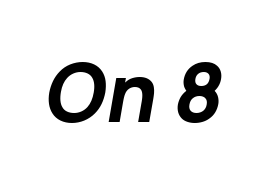
The image shows 77 px bold type, italic (leaning right); set normal letter spacing, not underlined; low stroke contrast and a medium x-height.
